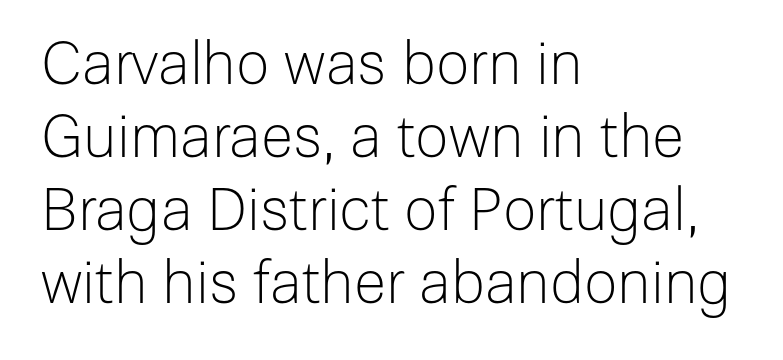
Plain, unruled lines of type. Note the varied advance widths — an 'i' is clearly narrower than an 'm'. Nobody touched the tracking dial on this one. Does the lettering tilt? It doesn't — this is upright. Where is the straight margin? On the left. Unbolded letterforms with no extra heft.
